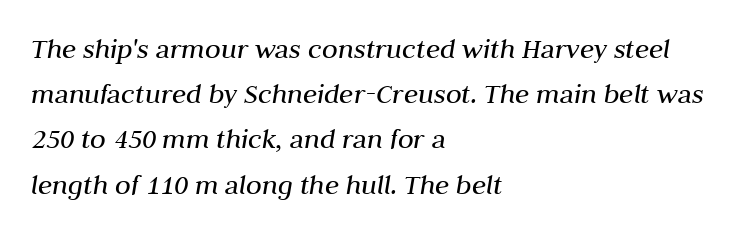
Q: Is the text bold? A: No.
Q: Is the text italic (slanted)? A: Yes, it leans right by about 10 degrees.
Q: Is the text underlined? A: No.
Q: How is the paragraph aligned? A: Left-aligned.
Q: Is the spacing between letters normal or unusually wide? A: Normal.
Q: Is the spacing between lines tight, normal or loose? A: Normal.
Q: Width (condensed, normal, or wide)? A: Normal.
Q: Stroke contrast? A: Medium.
Q: x-height? A: Medium.
Q: Monospaced? A: No.
